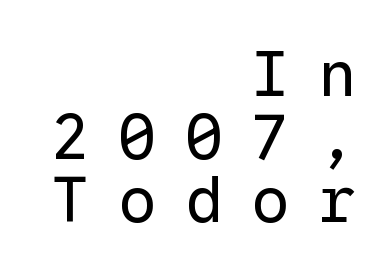
{"serif": "no", "italic": "no", "bold": "no", "weight": "regular", "width": "normal", "stroke_contrast": "low", "x_height": "medium", "monospaced": "yes", "underline": "no", "align": "right", "line_spacing": "tight", "line_spacing_ratio": 1.0, "letter_spacing": "wide", "letter_spacing_em": 0.46, "glyph_px": 63}
